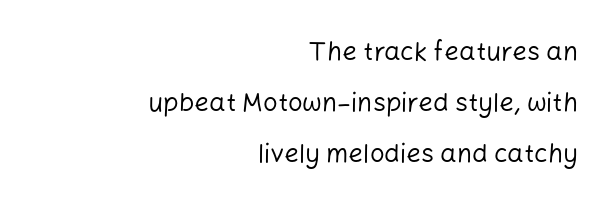
The image shows 26 px text type, upright; set right-aligned, loose line spacing (1.97x), normal letter spacing, not underlined.
